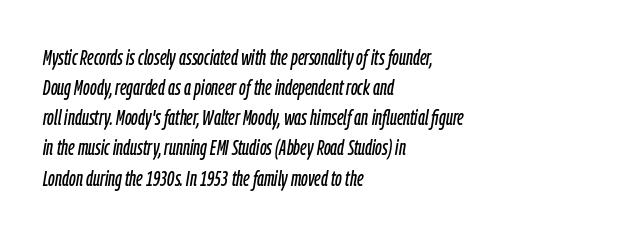
{"italic": "yes", "lean": "right", "slant_degrees": 9, "underline": "no", "align": "left", "line_spacing": "normal", "line_spacing_ratio": 1.37, "letter_spacing": "normal", "letter_spacing_em": 0.0, "glyph_px": 22}
